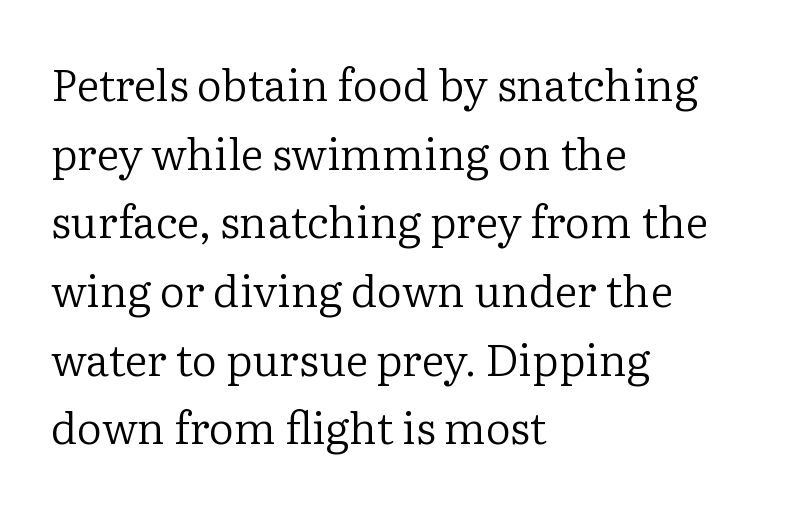
{"serif": "yes", "italic": "no", "bold": "no", "weight": "regular", "width": "normal", "stroke_contrast": "low", "x_height": "medium", "monospaced": "no", "underline": "no", "align": "left", "line_spacing": "normal", "line_spacing_ratio": 1.56, "letter_spacing": "normal", "letter_spacing_em": 0.0, "glyph_px": 44}
